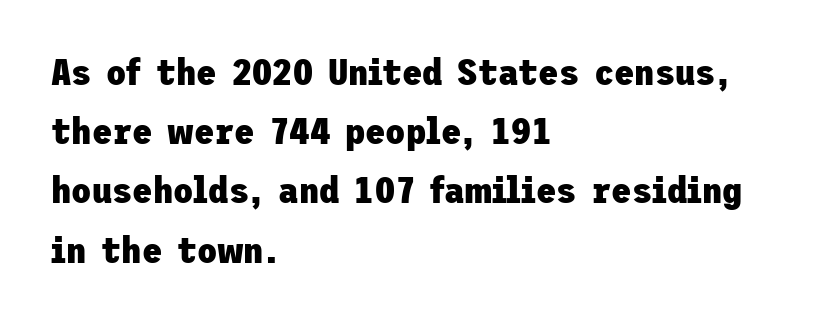
The type sits square on the baseline with zero lean. Underline: absent. Note: no serifs on the glyphs. Notice how descenders clear the ascenders below comfortably — that's standard leading.
